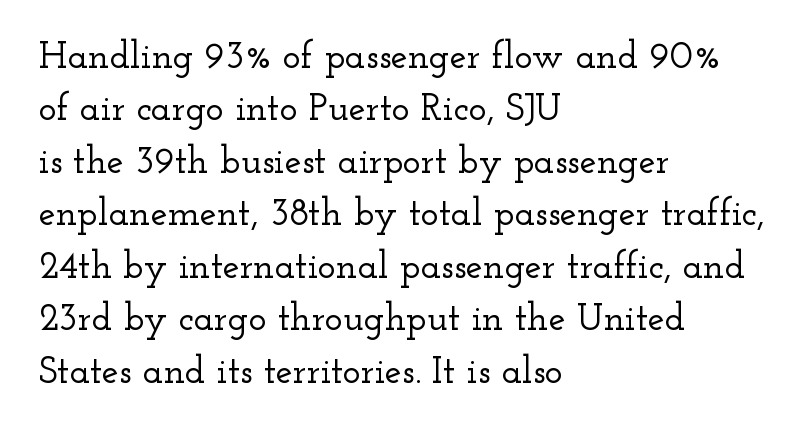
Q: Is the text italic (slanted)? A: No, it is upright.
Q: Is the typeface a serif or a sans-serif typeface? A: Serif.
Q: Is the text underlined? A: No.
Q: How is the paragraph aligned? A: Left-aligned.
Q: Is the spacing between letters normal or unusually wide? A: Normal.
Q: Is the spacing between lines tight, normal or loose? A: Normal.
Q: Width (condensed, normal, or wide)? A: Wide.
Q: Stroke contrast? A: Low.
Q: x-height? A: Small.
Q: Monospaced? A: No.
